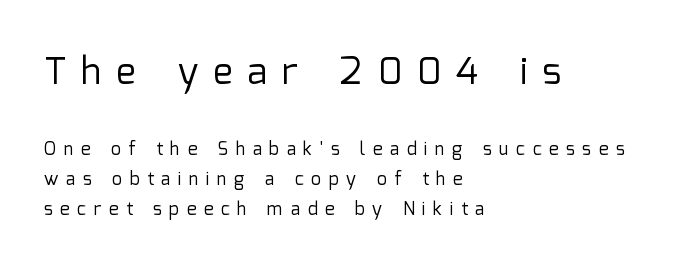
Weight class: somewhere from thin through regular. The lines in this sample share a left origin and differ only in where they stop. Compared with typical paragraphs, the rows here are spaced about the same. Students, note that the glyphs here are deliberately spaced far apart. This sample has the flowing, uneven cadence of proportional lettering. Is this a sans? Yes — the strokes have no serifs.
